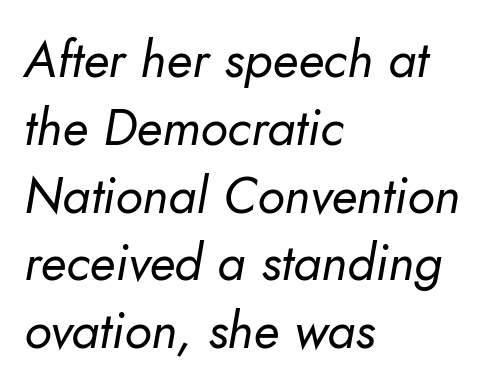
{"italic": "yes", "lean": "right", "slant_degrees": 10, "bold": "no", "weight": "regular", "width": "normal", "stroke_contrast": "low", "x_height": "small", "monospaced": "no", "underline": "no", "align": "left", "line_spacing": "normal", "line_spacing_ratio": 1.33, "letter_spacing": "normal", "letter_spacing_em": 0.0, "glyph_px": 51}
